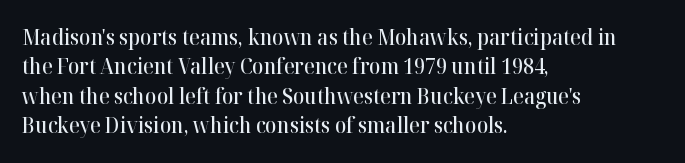
The image shows 21 px text type, upright; set left-aligned, normal line spacing (1.4x), normal letter spacing, not underlined.
